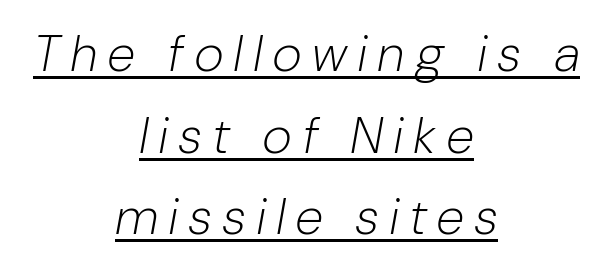
The image shows 51 px light, condensed type, italic (leaning right); set centered, normal line spacing (1.6x), unusually wide letter spacing (+0.23 em), underlined; low stroke contrast and a medium x-height.
